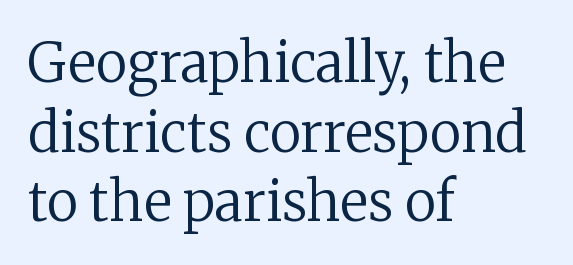
Regarding serifs, this sample has them. The characters are drawn with everyday or finer stroke widths. Words appear dense and cohesive because spacing is normal. The passage shown is typed in a proportional face where columns would drift. Every character sits straight up, as roman type does. The strip under each line holds only bare page.
